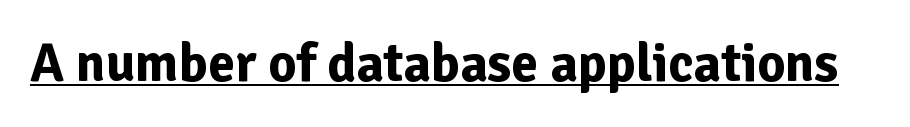
The image shows 54 px bold sans-serif type, upright; set normal letter spacing, underlined; low stroke contrast and a medium x-height.
